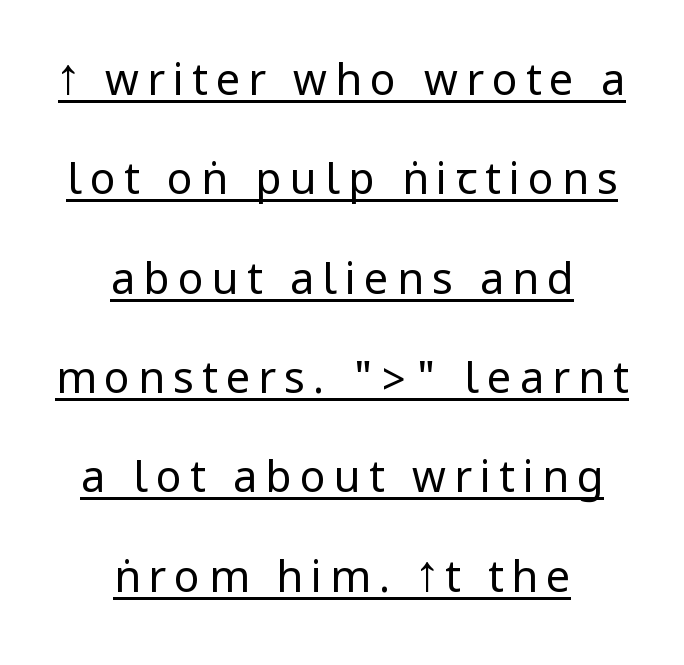
The image shows 43 px regular-weight, condensed sans-serif type, upright; set centered, loose line spacing (2.31x), underlined; low stroke contrast.
